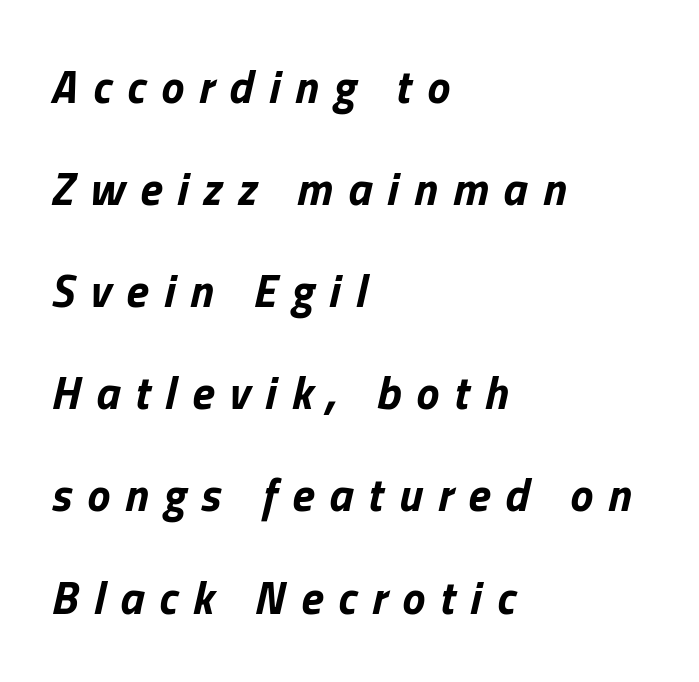
{"italic": "yes", "lean": "right", "slant_degrees": 13, "bold": "yes", "weight": "bold", "width": "normal", "stroke_contrast": "low", "x_height": "medium", "monospaced": "no", "underline": "no", "align": "left", "line_spacing": "loose", "line_spacing_ratio": 2.22, "letter_spacing": "wide", "letter_spacing_em": 0.33, "glyph_px": 46}
